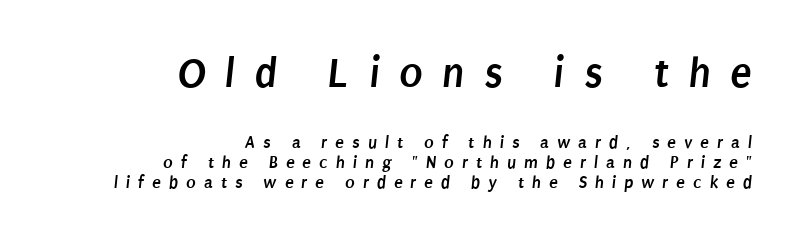
The image shows 44 px semibold, condensed sans-serif type; set right-aligned, tight line spacing (1.11x), unusually wide letter spacing (+0.44 em), not underlined; the first (top) block is 2.44x larger; low stroke contrast and a large x-height.
